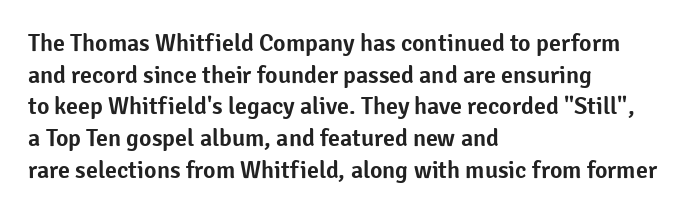
The letterforms sit shoulder to shoulder at normal distance. In terms of leading, this rendering sits right in the middle. The rendering anchors every line to the left-hand side. Style check: upright.
